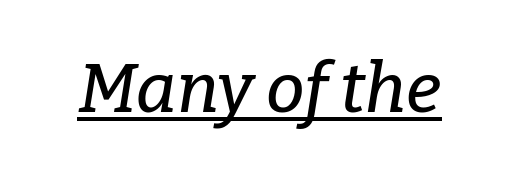
{"serif": "yes", "italic": "yes", "lean": "right", "slant_degrees": 9, "width": "normal", "stroke_contrast": "low", "x_height": "medium", "monospaced": "no", "underline": "yes", "letter_spacing": "normal", "letter_spacing_em": 0.0, "glyph_px": 69}
